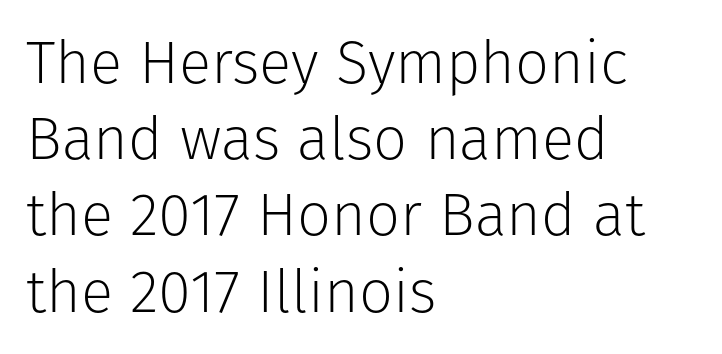
{"serif": "no", "italic": "no", "bold": "no", "weight": "light", "width": "normal", "stroke_contrast": "low", "x_height": "medium", "monospaced": "no", "underline": "no", "align": "left", "line_spacing": "normal", "line_spacing_ratio": 1.27, "letter_spacing": "normal", "letter_spacing_em": 0.0, "glyph_px": 60}
